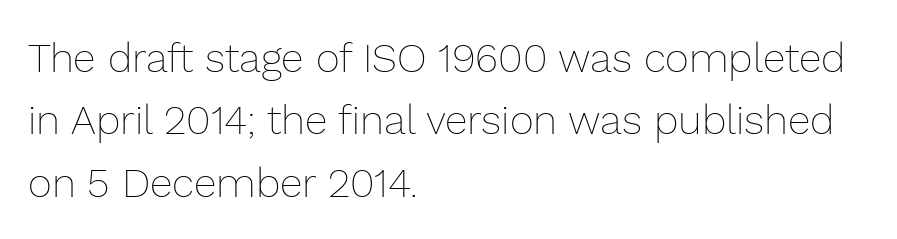
Leading: standard. Each letter keeps its own natural width here, so spacing adapts to shape. This rendering uses left alignment, leaving the right contour irregular. The typeface has the unassuming heft of standard copy or less. Between one letter and the next there's only the usual sliver of space. The baseline area is clear.
